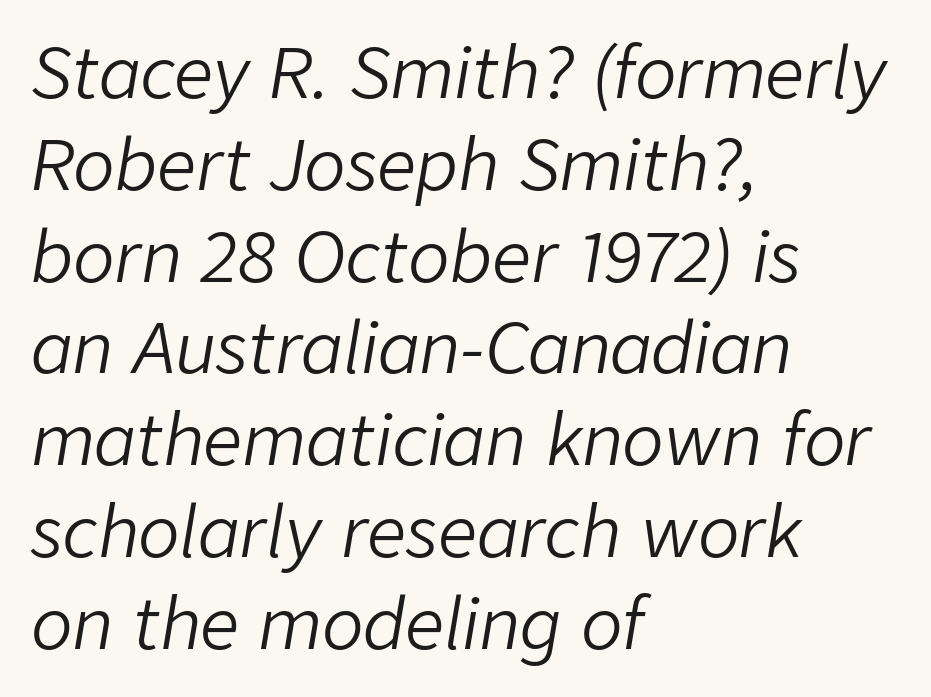
{"italic": "yes", "lean": "right", "slant_degrees": 9, "bold": "no", "weight": "light", "width": "normal", "stroke_contrast": "low", "x_height": "medium", "monospaced": "no", "underline": "no", "align": "left", "line_spacing": "normal", "line_spacing_ratio": 1.33, "letter_spacing": "normal", "letter_spacing_em": 0.0, "glyph_px": 69}
